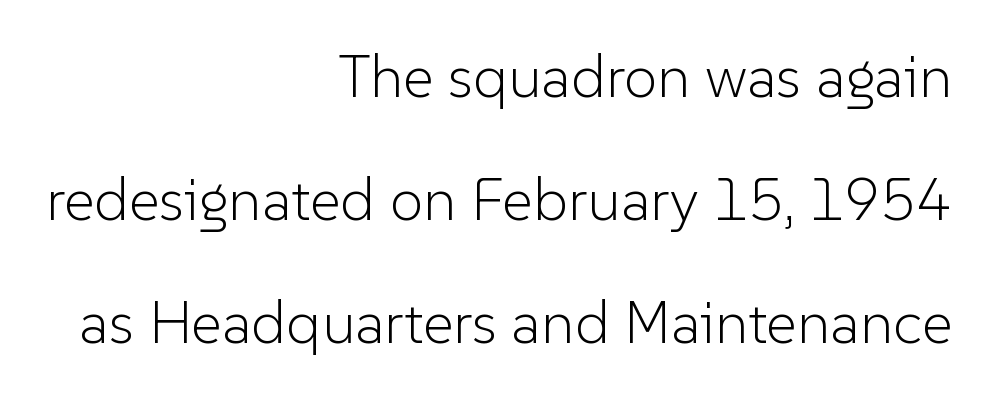
Q: Is the text bold? A: No.
Q: Is the text italic (slanted)? A: No, it is upright.
Q: Is the typeface a serif or a sans-serif typeface? A: Sans-serif.
Q: Is the text underlined? A: No.
Q: How is the paragraph aligned? A: Right-aligned.
Q: Is the spacing between letters normal or unusually wide? A: Normal.
Q: Is the spacing between lines tight, normal or loose? A: Loose.
Q: Width (condensed, normal, or wide)? A: Normal.
Q: Stroke contrast? A: Low.
Q: x-height? A: Medium.
Q: Monospaced? A: No.
